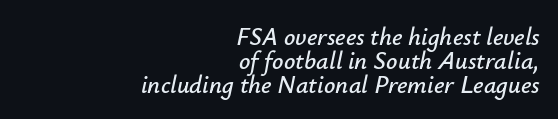
{"italic": "yes", "lean": "right", "slant_degrees": 12, "underline": "no", "align": "right", "line_spacing": "tight", "line_spacing_ratio": 0.96, "letter_spacing": "normal", "letter_spacing_em": 0.0, "glyph_px": 25}
